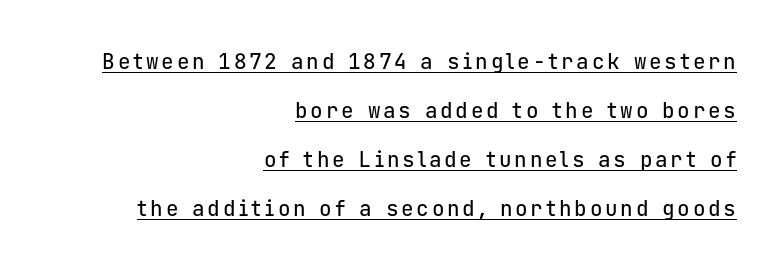
Q: Is the text italic (slanted)? A: No, it is upright.
Q: Is the text underlined? A: Yes.
Q: How is the paragraph aligned? A: Right-aligned.
Q: Is the spacing between lines tight, normal or loose? A: Loose.
